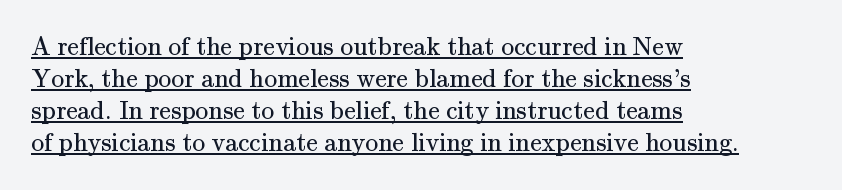
Q: Is the text bold? A: No.
Q: Is the text italic (slanted)? A: No, it is upright.
Q: Is the text underlined? A: Yes.
Q: How is the paragraph aligned? A: Left-aligned.
Q: Is the spacing between letters normal or unusually wide? A: Normal.
